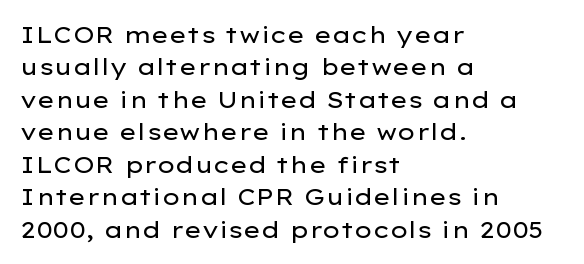
The image shows 23 px text type, upright; set left-aligned, normal line spacing (1.41x), normal letter spacing, not underlined.
